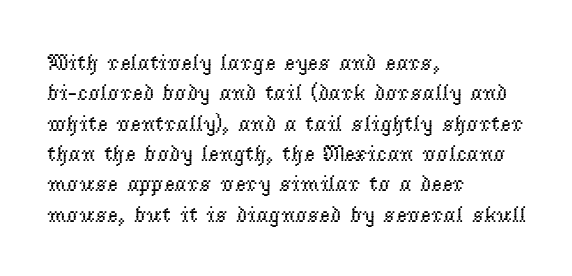
The space directly below the letters is spotless. Caption: standard tracking, unaltered. Vertically, the passage feels balanced, rows spaced as you'd expect. Does the lettering tilt? It doesn't — this is upright.
